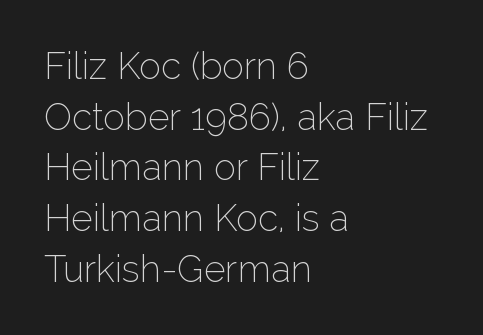
The image shows 37 px thin sans-serif type, upright; set left-aligned, normal line spacing (1.37x), normal letter spacing, not underlined; low stroke contrast and a medium x-height.
